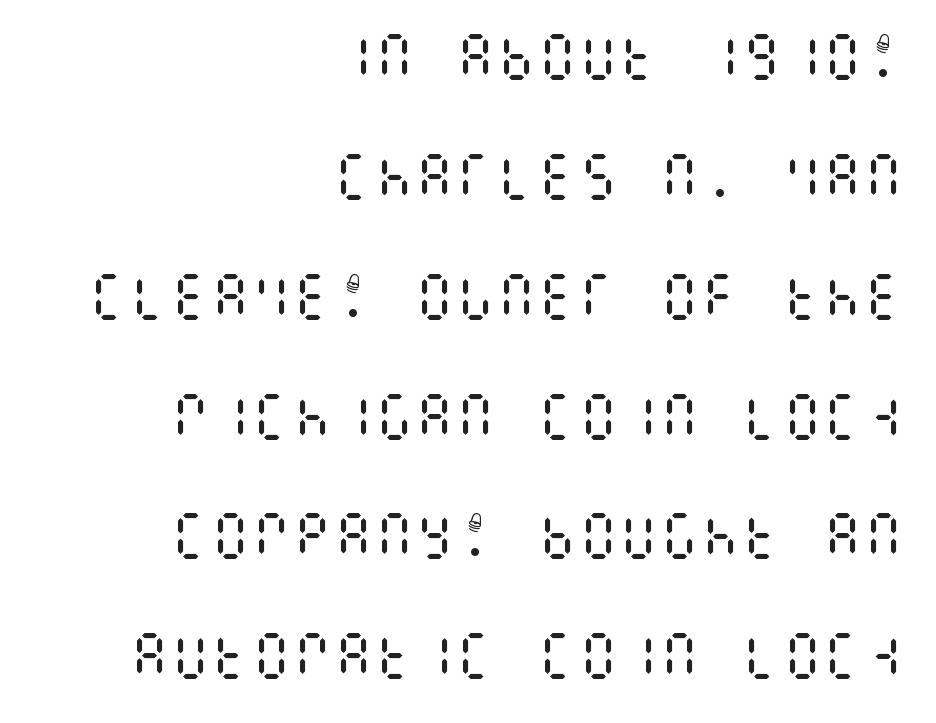
The image shows 51 px regular-weight, condensed type, upright; set right-aligned, loose line spacing (2.35x), normal letter spacing, not underlined; medium stroke contrast and a large x-height.
